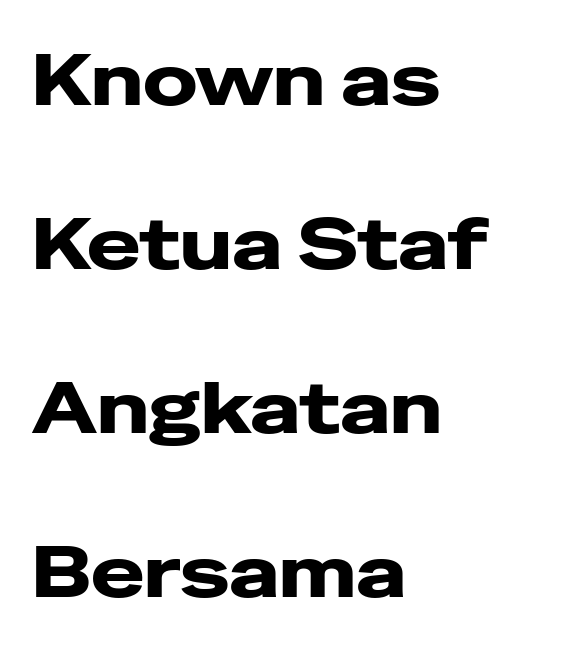
{"serif": "no", "italic": "no", "bold": "yes", "weight": "heavy", "width": "wide", "stroke_contrast": "low", "x_height": "medium", "monospaced": "no", "underline": "no", "align": "left", "line_spacing": "loose", "line_spacing_ratio": 2.28, "letter_spacing": "normal", "letter_spacing_em": 0.0, "glyph_px": 72}
